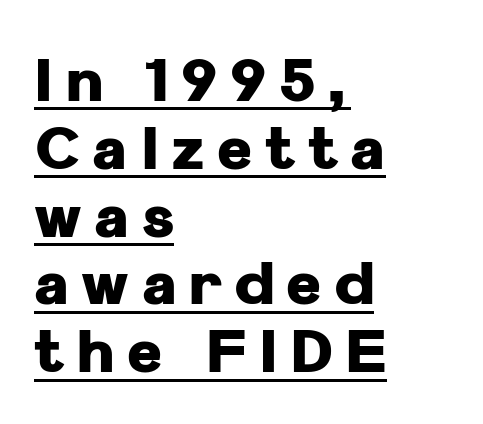
Glance below the letters and you will spot a drawn line. Does extra space separate the letters? Yes, quite a lot of it. You can tell it's not italic because the verticals are truly vertical. Character widths vary here, with narrow letters taking less room than wide ones. This block would grow much taller if given ordinary leading; it's compressed now. Line beginnings align vertically; line endings do not.
